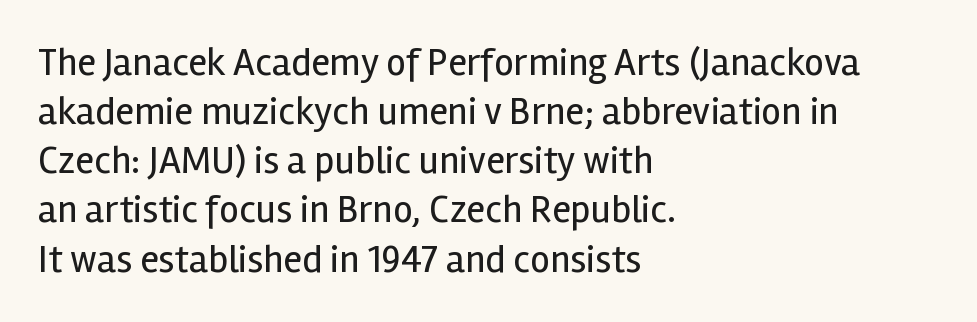
The image shows 39 px regular-weight sans-serif type, upright; set left-aligned, normal line spacing (1.26x), normal letter spacing, not underlined; a medium x-height.
